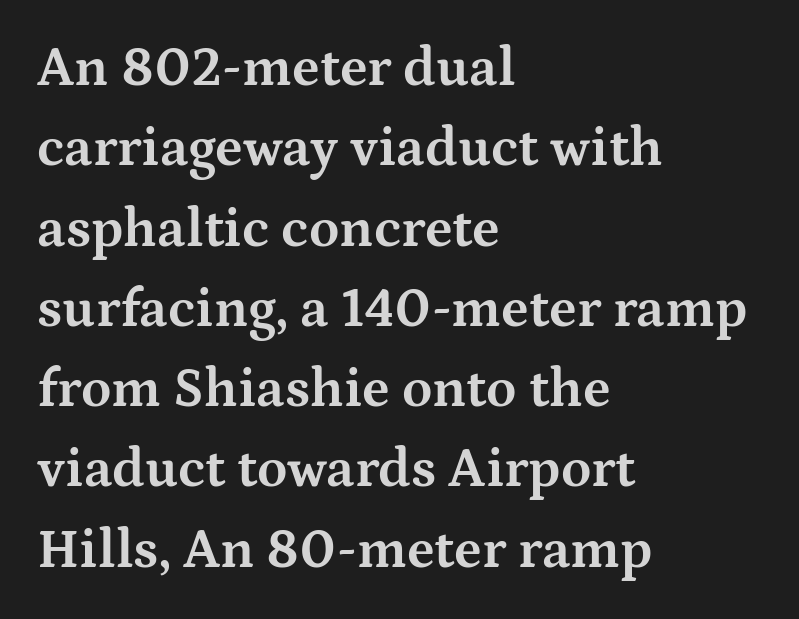
{"serif": "yes", "italic": "no", "bold": "yes", "weight": "bold", "width": "wide", "stroke_contrast": "medium", "x_height": "medium", "monospaced": "no", "underline": "no", "align": "left", "line_spacing": "normal", "line_spacing_ratio": 1.46, "letter_spacing": "normal", "letter_spacing_em": 0.0, "glyph_px": 55}
